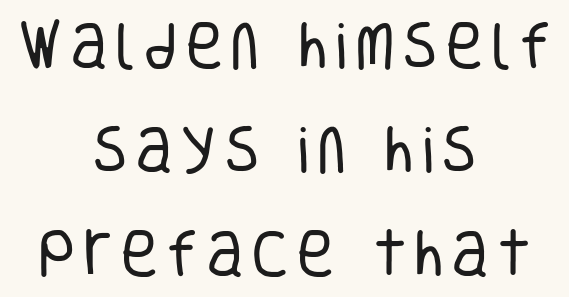
Widely set lines give the paragraph a tall, airy silhouette. Typeset on center — no edge is straight. Looks like regular typesetting: each glyph gets only the width it needs. Each letter's strokes conclude bluntly, with no projecting serifs. Nope, not italic — everything's standing straight. This reads as an unemphasized weight, regular at the heaviest.
